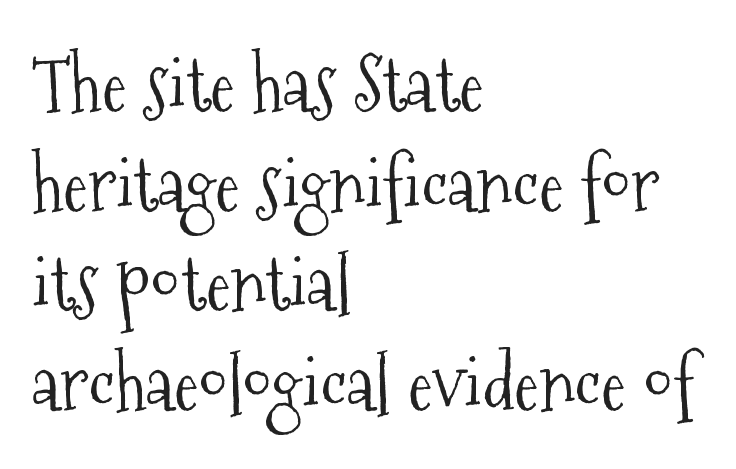
The image shows 75 px light, condensed serif type, upright; set left-aligned, normal line spacing (1.33x), normal letter spacing, not underlined; medium stroke contrast and a medium x-height.
